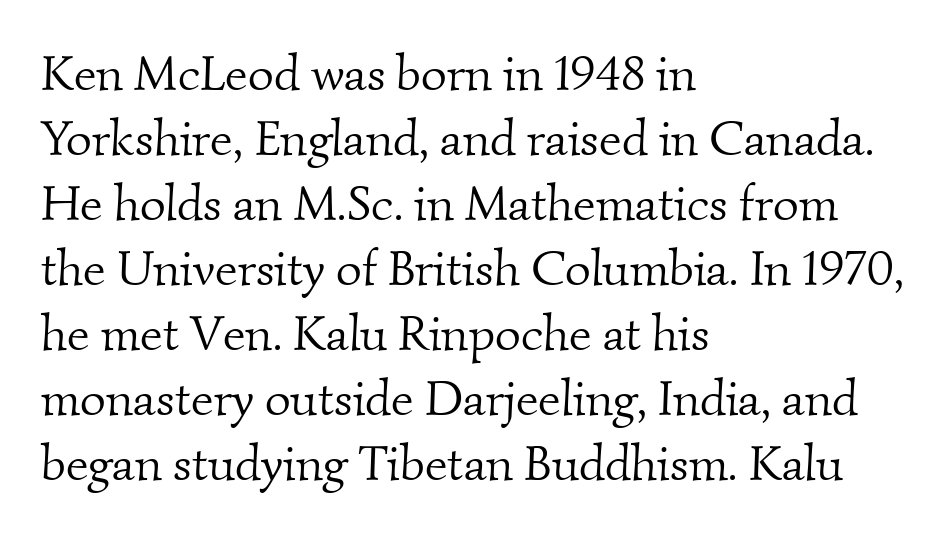
Q: Is the text bold? A: No.
Q: Is the typeface a serif or a sans-serif typeface? A: Serif.
Q: Is the text underlined? A: No.
Q: How is the paragraph aligned? A: Left-aligned.
Q: Is the spacing between letters normal or unusually wide? A: Normal.
Q: Is the spacing between lines tight, normal or loose? A: Normal.
Q: Width (condensed, normal, or wide)? A: Normal.
Q: Stroke contrast? A: Medium.
Q: x-height? A: Small.
Q: Monospaced? A: No.
